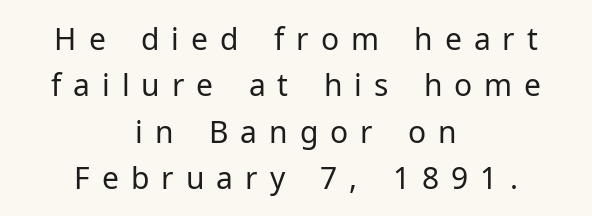
Q: Is the text bold? A: No.
Q: Is the text italic (slanted)? A: No, it is upright.
Q: Is the typeface a serif or a sans-serif typeface? A: Sans-serif.
Q: Is the text underlined? A: No.
Q: How is the paragraph aligned? A: Centered.
Q: Is the spacing between letters normal or unusually wide? A: Unusually wide.
Q: Is the spacing between lines tight, normal or loose? A: Normal.
Q: Width (condensed, normal, or wide)? A: Normal.
Q: Stroke contrast? A: Low.
Q: x-height? A: Medium.
Q: Monospaced? A: No.
